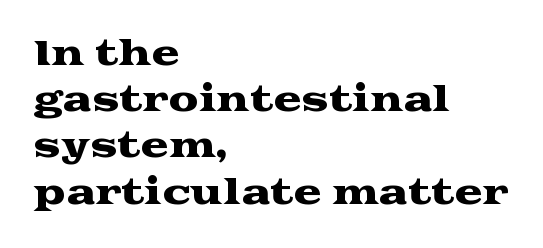
Q: Is the text italic (slanted)? A: No, it is upright.
Q: Is the typeface a serif or a sans-serif typeface? A: Serif.
Q: Is the text underlined? A: No.
Q: How is the paragraph aligned? A: Left-aligned.
Q: Is the spacing between letters normal or unusually wide? A: Normal.
Q: Is the spacing between lines tight, normal or loose? A: Normal.
Q: Width (condensed, normal, or wide)? A: Wide.
Q: Stroke contrast? A: Medium.
Q: x-height? A: Medium.
Q: Monospaced? A: No.
